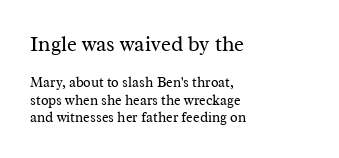
Beneath every word, the page is bare. The lines in this sample share a left origin and differ only in where they stop. The more generous point size was reserved for the upper chunk. The letters look calm and open, with moderate or lighter stems. Here the glyphs are tracked normally, forming tight word shapes.
